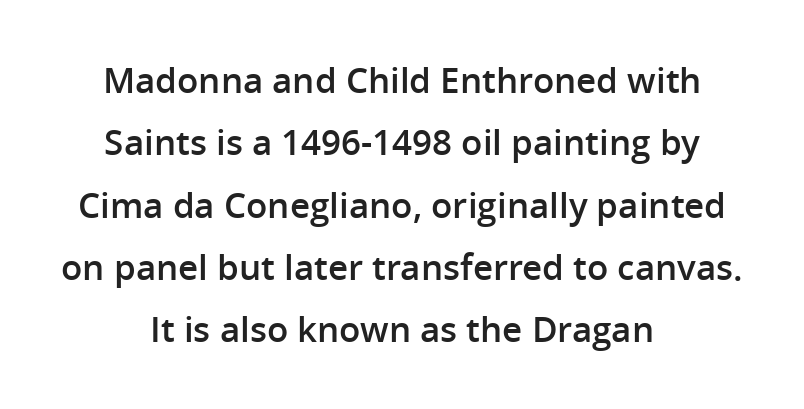
Q: Is the text bold? A: Semi-bold.
Q: Is the text italic (slanted)? A: No, it is upright.
Q: Is the typeface a serif or a sans-serif typeface? A: Sans-serif.
Q: Is the text underlined? A: No.
Q: How is the paragraph aligned? A: Centered.
Q: Is the spacing between letters normal or unusually wide? A: Normal.
Q: Width (condensed, normal, or wide)? A: Normal.
Q: Stroke contrast? A: Low.
Q: x-height? A: Medium.
Q: Monospaced? A: No.
